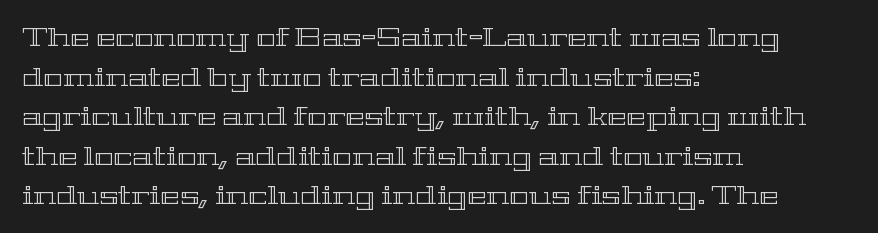
Interline gaps are of average width in this sample. The type sits square on the baseline with zero lean. Just letters on the line, the space beneath them empty. Students, note that the glyphs here touch the page at normal intervals. The rendering anchors every line to the left-hand side.
